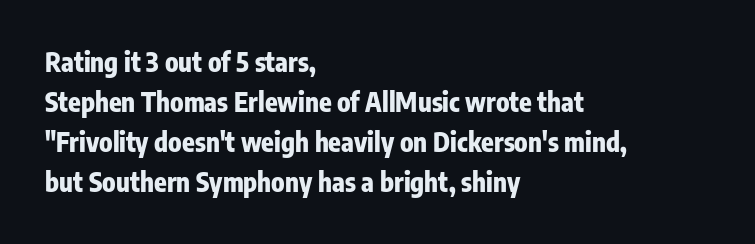
Q: Is the text bold? A: Yes.
Q: Is the text italic (slanted)? A: No, it is upright.
Q: Is the text underlined? A: No.
Q: How is the paragraph aligned? A: Left-aligned.
Q: Is the spacing between letters normal or unusually wide? A: Normal.
Q: Is the spacing between lines tight, normal or loose? A: Normal.
